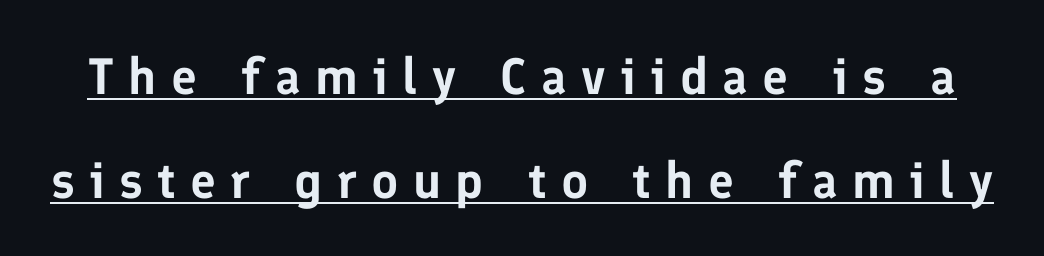
Quick note: not italic, upright. Each letter keeps its own natural width here, so spacing adapts to shape. How would I describe the line gaps? Wide and relaxed. Short note: letters widely spaced. Check where the strokes stop: nothing finishes them off — pure sans. Honestly, the underline is the first thing you notice here.
